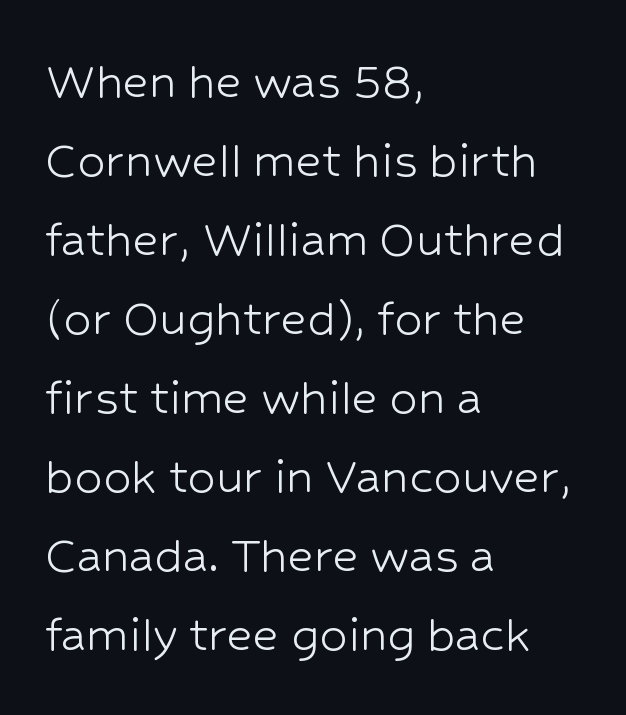
Q: Is the text bold? A: No.
Q: Is the text italic (slanted)? A: No, it is upright.
Q: Is the typeface a serif or a sans-serif typeface? A: Sans-serif.
Q: Is the text underlined? A: No.
Q: How is the paragraph aligned? A: Left-aligned.
Q: Is the spacing between letters normal or unusually wide? A: Normal.
Q: Is the spacing between lines tight, normal or loose? A: Normal.
Q: Width (condensed, normal, or wide)? A: Normal.
Q: Stroke contrast? A: Low.
Q: x-height? A: Medium.
Q: Monospaced? A: No.
